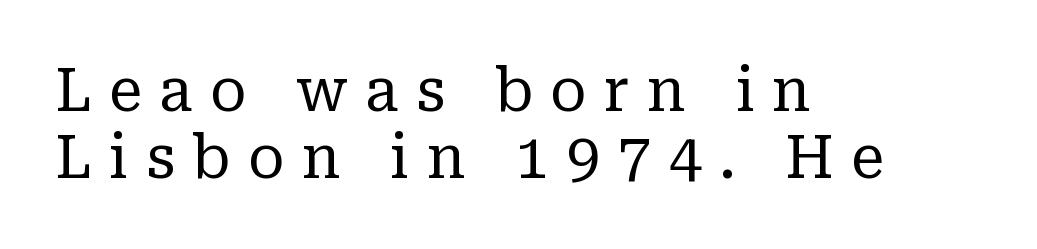
The image shows 60 px regular-weight serif type, upright; set left-aligned, tight line spacing (1.12x), unusually wide letter spacing (+0.29 em), not underlined; low stroke contrast and a medium x-height.
